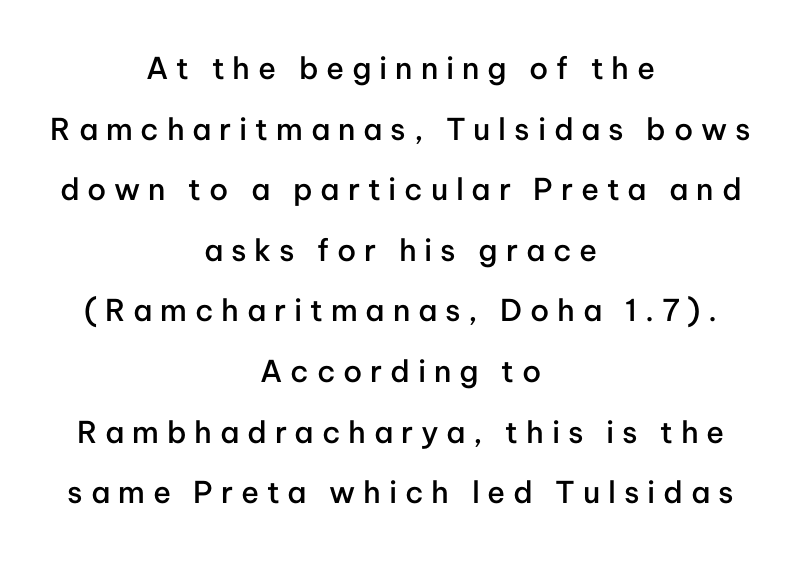
The image shows 30 px semibold sans-serif type, upright; set centered, loose line spacing (2.02x), unusually wide letter spacing (+0.26 em), not underlined; low stroke contrast and a medium x-height.
